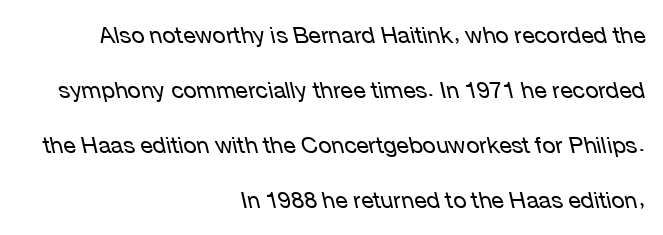
Q: Is the text bold? A: No.
Q: Is the text italic (slanted)? A: Yes, it leans left by about 12 degrees.
Q: Is the text underlined? A: No.
Q: How is the paragraph aligned? A: Right-aligned.
Q: Is the spacing between letters normal or unusually wide? A: Normal.
Q: Is the spacing between lines tight, normal or loose? A: Loose.
